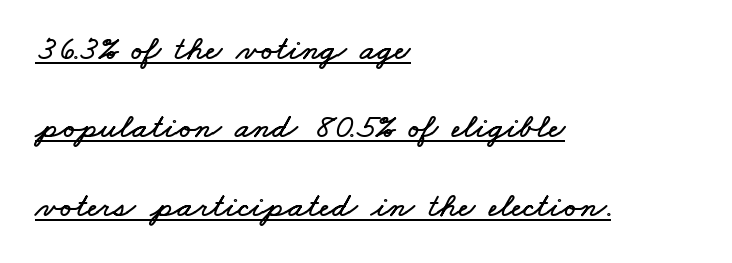
The image shows 35 px wide type; set left-aligned, loose line spacing (2.24x), normal letter spacing, underlined; low stroke contrast and a small x-height.
